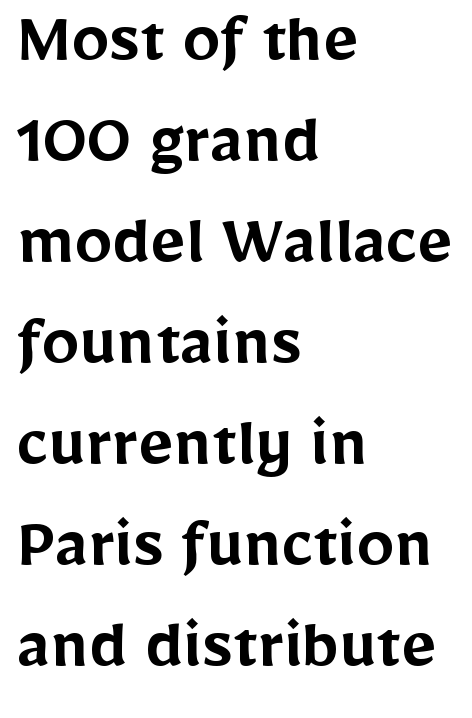
{"serif": "no", "italic": "no", "bold": "semi", "weight": "semibold", "width": "normal", "stroke_contrast": "low", "x_height": "medium", "monospaced": "no", "underline": "no", "align": "left", "line_spacing": "normal", "line_spacing_ratio": 1.33, "letter_spacing": "normal", "letter_spacing_em": 0.0, "glyph_px": 76}
